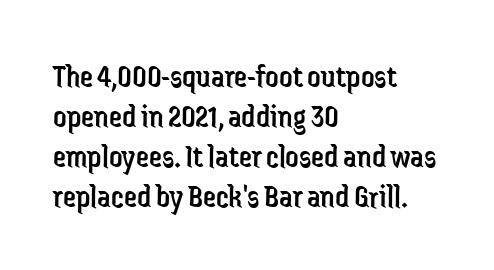
{"serif": "no", "italic": "no", "bold": "no", "weight": "regular", "width": "condensed", "stroke_contrast": "low", "x_height": "medium", "monospaced": "no", "underline": "no", "align": "left", "line_spacing_ratio": 1.21, "letter_spacing": "normal", "letter_spacing_em": 0.0, "glyph_px": 33}
